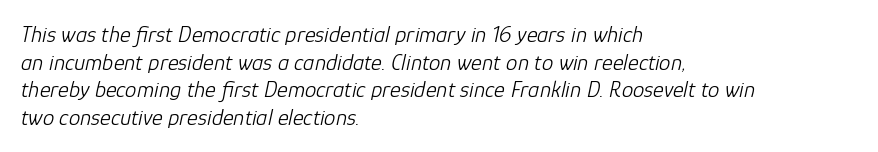
{"italic": "yes", "lean": "right", "slant_degrees": 12, "bold": "no", "underline": "no", "align": "left", "line_spacing_ratio": 1.2, "letter_spacing": "normal", "letter_spacing_em": 0.0, "glyph_px": 23}
